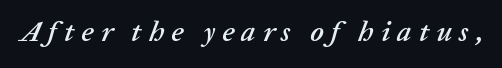
{"italic": "yes", "lean": "right", "slant_degrees": 20, "width": "normal", "stroke_contrast": "low", "x_height": "medium", "monospaced": "no", "underline": "no", "letter_spacing": "wide", "letter_spacing_em": 0.24, "glyph_px": 29}
